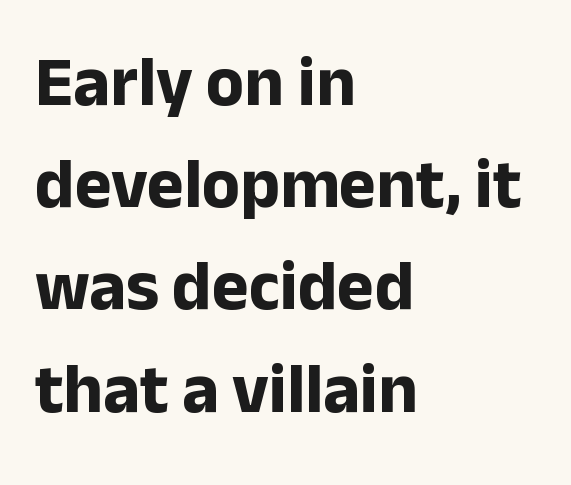
{"serif": "no", "italic": "no", "bold": "yes", "weight": "bold", "width": "normal", "stroke_contrast": "low", "x_height": "medium", "monospaced": "no", "underline": "no", "align": "left", "line_spacing": "normal", "line_spacing_ratio": 1.46, "letter_spacing": "normal", "letter_spacing_em": 0.0, "glyph_px": 70}
